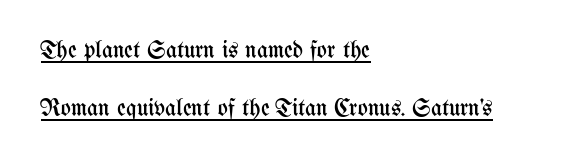
The typesetter chose a ragged-right arrangement here. If you measured baseline to baseline, you'd find a long distance. The tracking reads as untouched default to a designer's eye. Heaviness? Minimal to ordinary, like unemphasized prose. A baseline rule has been typeset under these characters.
